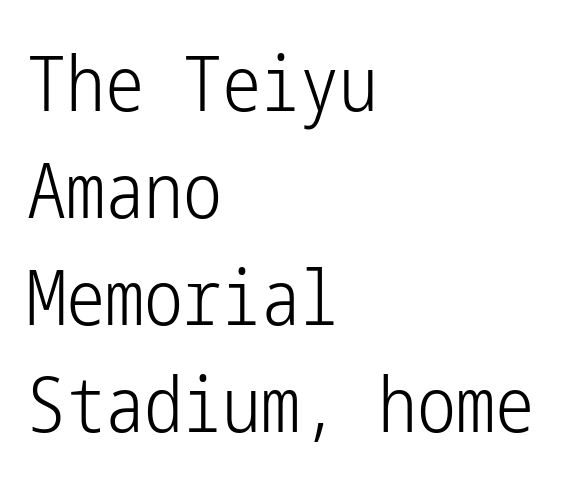
Q: Is the text bold? A: No.
Q: Is the text italic (slanted)? A: No, it is upright.
Q: Is the typeface a serif or a sans-serif typeface? A: Sans-serif.
Q: Is the text underlined? A: No.
Q: How is the paragraph aligned? A: Left-aligned.
Q: Is the spacing between letters normal or unusually wide? A: Normal.
Q: Is the spacing between lines tight, normal or loose? A: Normal.
Q: Width (condensed, normal, or wide)? A: Condensed.
Q: Stroke contrast? A: Low.
Q: x-height? A: Medium.
